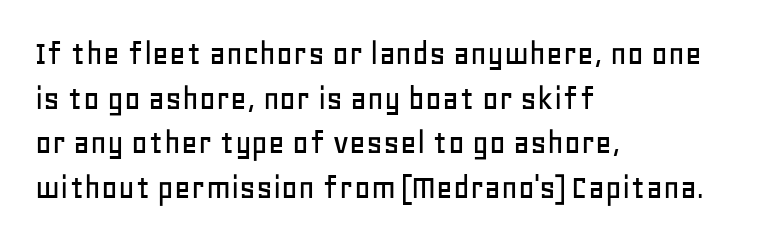
Notice how the passage keeps a crisp vertical edge on the left only. Students, note that the glyphs here touch the page at normal intervals. Here the designer chose a conventional face with non-uniform glyph widths. Typographically, this falls in the sans-serif category. Nope, not italic — everything's standing straight. Check the space under the baseline: it is left empty.
